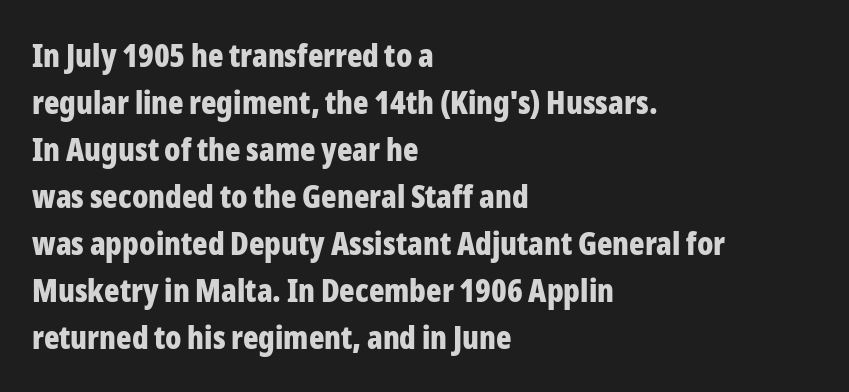
The face used here is a sans, in the tradition of grotesques and geometrics. Do the characters align in a grid? No, the font is proportional. Heavy, bold letterforms. Summary of vertical rhythm: regular, with standard interline spacing.
